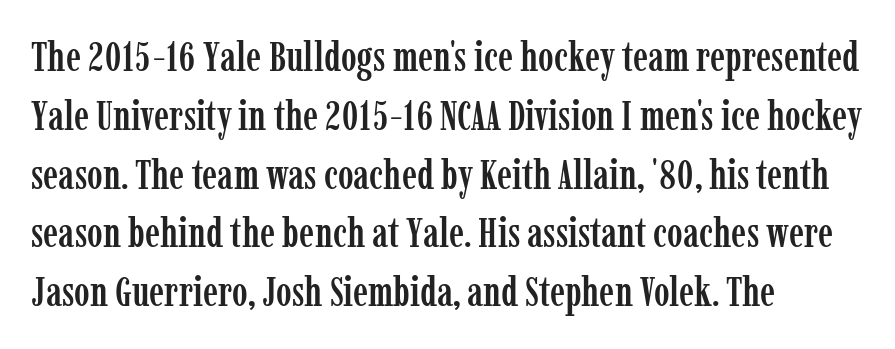
Q: Is the text italic (slanted)? A: No, it is upright.
Q: Is the typeface a serif or a sans-serif typeface? A: Serif.
Q: Is the text underlined? A: No.
Q: How is the paragraph aligned? A: Left-aligned.
Q: Is the spacing between letters normal or unusually wide? A: Normal.
Q: Is the spacing between lines tight, normal or loose? A: Normal.
Q: Width (condensed, normal, or wide)? A: Condensed.
Q: Stroke contrast? A: Low.
Q: x-height? A: Medium.
Q: Monospaced? A: No.
